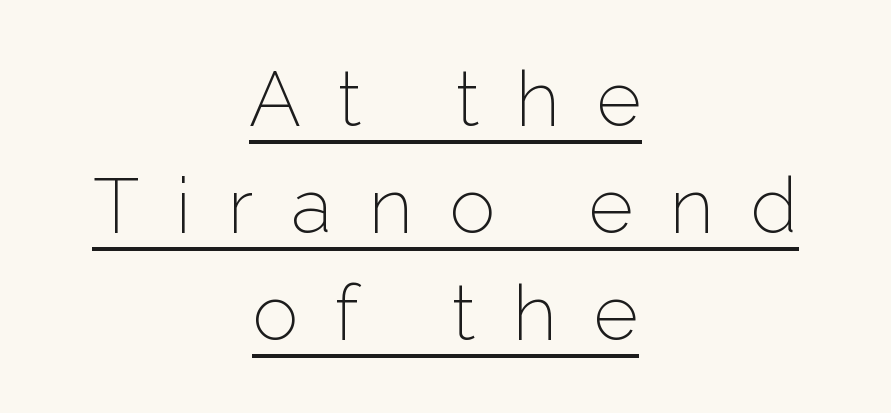
The image shows 77 px light sans-serif type, upright; set centered, normal line spacing (1.39x), unusually wide letter spacing (+0.48 em), underlined; low stroke contrast and a medium x-height.
